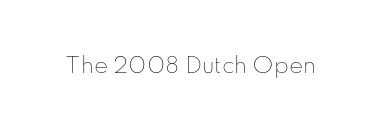
Q: Is the text bold? A: No.
Q: Is the text italic (slanted)? A: No, it is upright.
Q: Is the text underlined? A: No.
Q: Is the spacing between letters normal or unusually wide? A: Normal.
